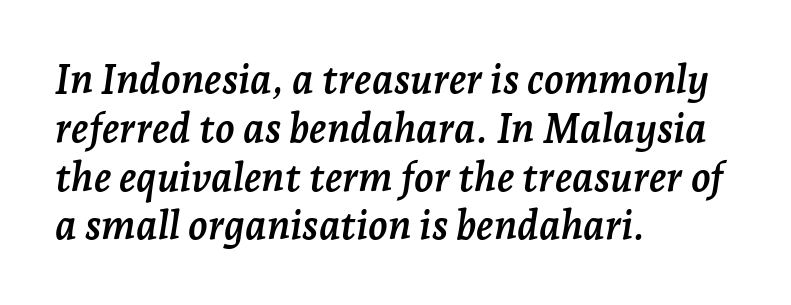
Each letter keeps its own natural width here, so spacing adapts to shape. No extra tracking has been applied to these lines. Notice how the passage keeps a crisp vertical edge on the left only. Does the lettering tilt? It does — this is italic. You'd pick this weight for a headline — it's a proper bold.
